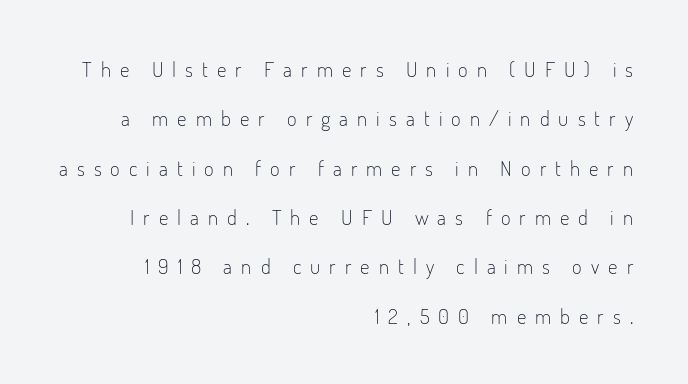
Designer's note — italics off, roman on. Rule under the text: the space is simply empty. Think standard paragraph weight, or any step lighter than that. Each word looks stretched out because of the extra space between its letters. The paragraph shown leans on its right margin. Vertically, the passage feels expansive, rows floating well apart.
